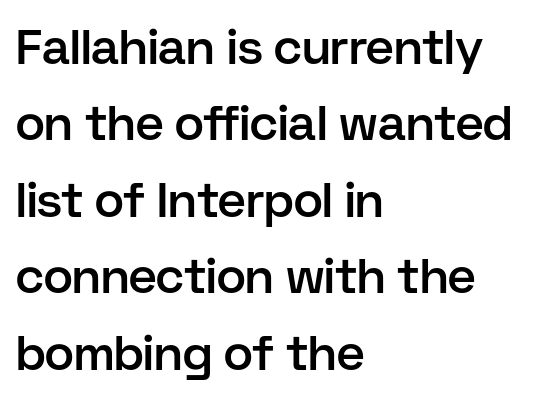
Q: Is the text bold? A: Semi-bold.
Q: Is the text italic (slanted)? A: No, it is upright.
Q: Is the typeface a serif or a sans-serif typeface? A: Sans-serif.
Q: Is the text underlined? A: No.
Q: How is the paragraph aligned? A: Left-aligned.
Q: Is the spacing between letters normal or unusually wide? A: Normal.
Q: Is the spacing between lines tight, normal or loose? A: Normal.
Q: Width (condensed, normal, or wide)? A: Normal.
Q: Stroke contrast? A: Low.
Q: x-height? A: Medium.
Q: Monospaced? A: No.
